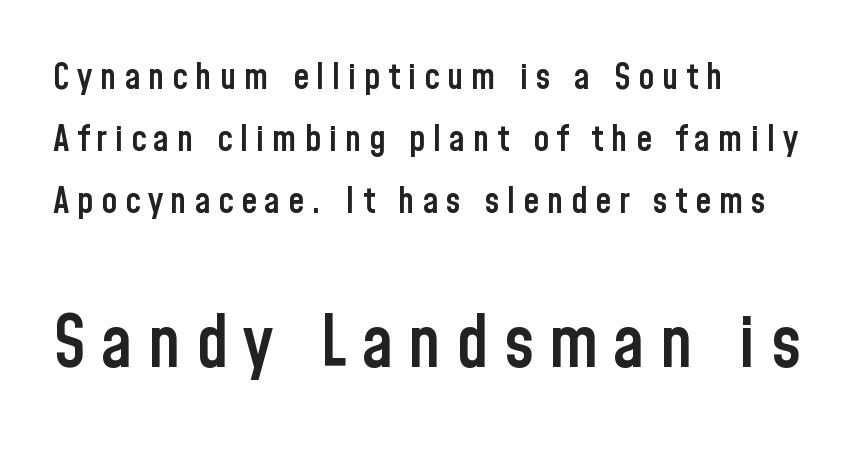
Q: Is the text bold? A: Semi-bold.
Q: Is the text italic (slanted)? A: No, it is upright.
Q: Is the typeface a serif or a sans-serif typeface? A: Sans-serif.
Q: Is the text underlined? A: No.
Q: How is the paragraph aligned? A: Left-aligned.
Q: Is the spacing between letters normal or unusually wide? A: Unusually wide.
Q: Which block of text is set in a larger size, the first (top) or the second (bottom)? A: The second (bottom) one.
Q: Width (condensed, normal, or wide)? A: Condensed.
Q: Stroke contrast? A: Low.
Q: x-height? A: Medium.
Q: Monospaced? A: No.
